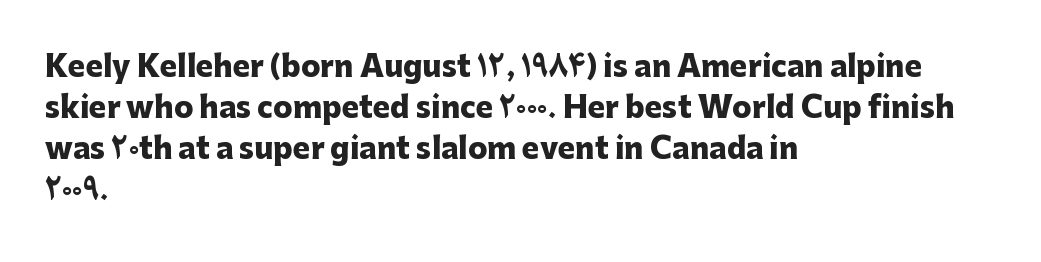
{"serif": "no", "italic": "no", "bold": "yes", "weight": "heavy", "width": "normal", "stroke_contrast": "low", "x_height": "medium", "monospaced": "no", "underline": "no", "align": "left", "line_spacing": "normal", "line_spacing_ratio": 1.41, "letter_spacing": "normal", "letter_spacing_em": 0.0, "glyph_px": 29}
